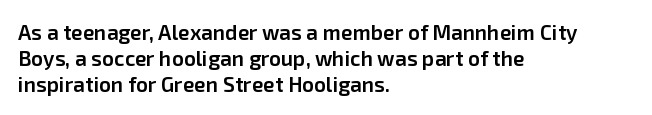
The image shows 21 px text type, upright; set left-aligned, line spacing 1.23x, normal letter spacing, not underlined.
